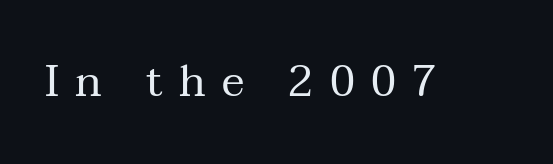
Character widths vary here, with narrow letters taking less room than wide ones. Vertical strokes here are truly vertical. The rendering inserts visible extra space after every character. Heft: none added — not bold. Words float on clear page, feet unadorned.
